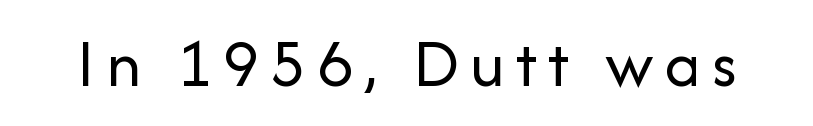
The image shows 70 px regular-weight sans-serif type, upright; set not underlined; low stroke contrast and a medium x-height.
